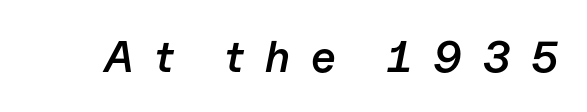
{"italic": "yes", "lean": "right", "slant_degrees": 11, "bold": "semi", "weight": "semibold", "width": "normal", "stroke_contrast": "low", "x_height": "medium", "monospaced": "no", "underline": "no", "letter_spacing": "wide", "letter_spacing_em": 0.48, "glyph_px": 44}
